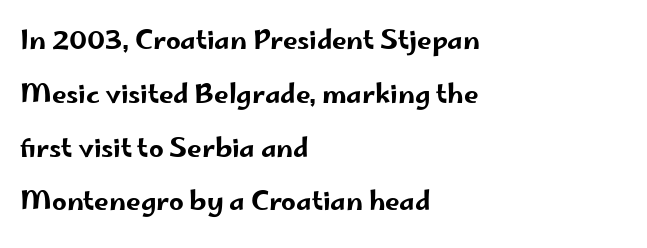
{"italic": "no", "underline": "no", "align": "left", "line_spacing": "loose", "line_spacing_ratio": 2.07, "letter_spacing": "normal", "letter_spacing_em": 0.0, "glyph_px": 26}
